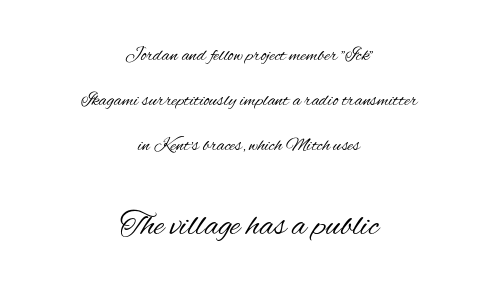
Q: Is the text bold? A: No.
Q: Is the text italic (slanted)? A: Yes.
Q: Is the typeface a serif or a sans-serif typeface? A: Sans-serif.
Q: Is the text underlined? A: No.
Q: How is the paragraph aligned? A: Centered.
Q: Is the spacing between letters normal or unusually wide? A: Normal.
Q: Is the spacing between lines tight, normal or loose? A: Loose.
Q: Which block of text is set in a larger size, the first (top) or the second (bottom)? A: The second (bottom) one.
Q: Width (condensed, normal, or wide)? A: Condensed.
Q: Stroke contrast? A: Medium.
Q: x-height? A: Small.
Q: Monospaced? A: No.
